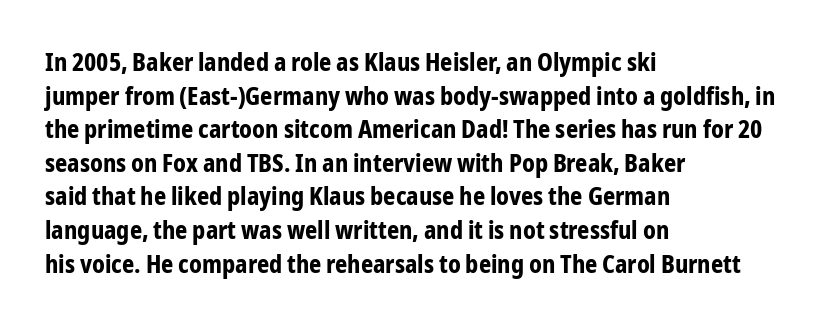
Any mark beneath the type? The region is blank. Regular leading. The face used here is rendered with its standard letterfit. These words are printed bold, with thick strokes throughout. Italic? Not at all — the glyphs are vertical. Left-aligned paragraph, ragged on the right.
